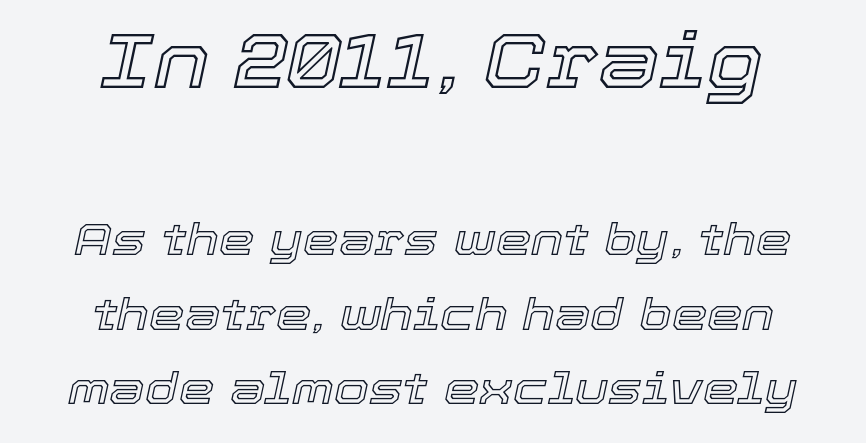
{"italic": "yes", "lean": "right", "slant_degrees": 12, "width": "normal", "x_height": "medium", "monospaced": "no", "underline": "no", "align": "center", "line_spacing": "normal", "line_spacing_ratio": 1.66, "letter_spacing": "normal", "letter_spacing_em": 0.0, "larger_block": "first", "size_ratio": 1.73, "glyph_px": 78}
